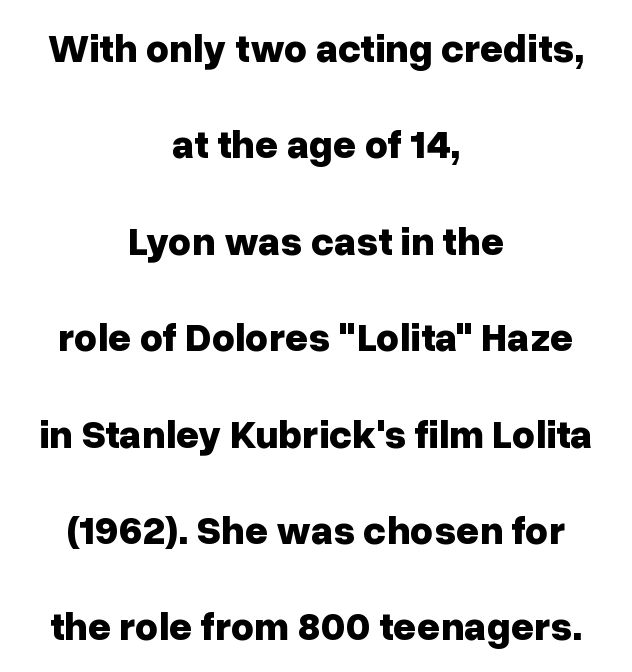
It's the straight-up-and-down kind of type. Regarding serifs, this sample does without them. The space directly below the letters is spotless. The lines are spread far apart with generous leading. Each glyph is drawn with heavy, bold strokes.
